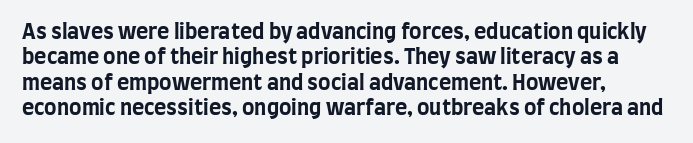
The gaps between neighbouring characters are ordinary and unremarkable. Heavy, bold letterforms. Posture: straight, roman, zero tilt. Caption: multi-line text, flush left, ragged right. Clear beneath every line of the passage.
